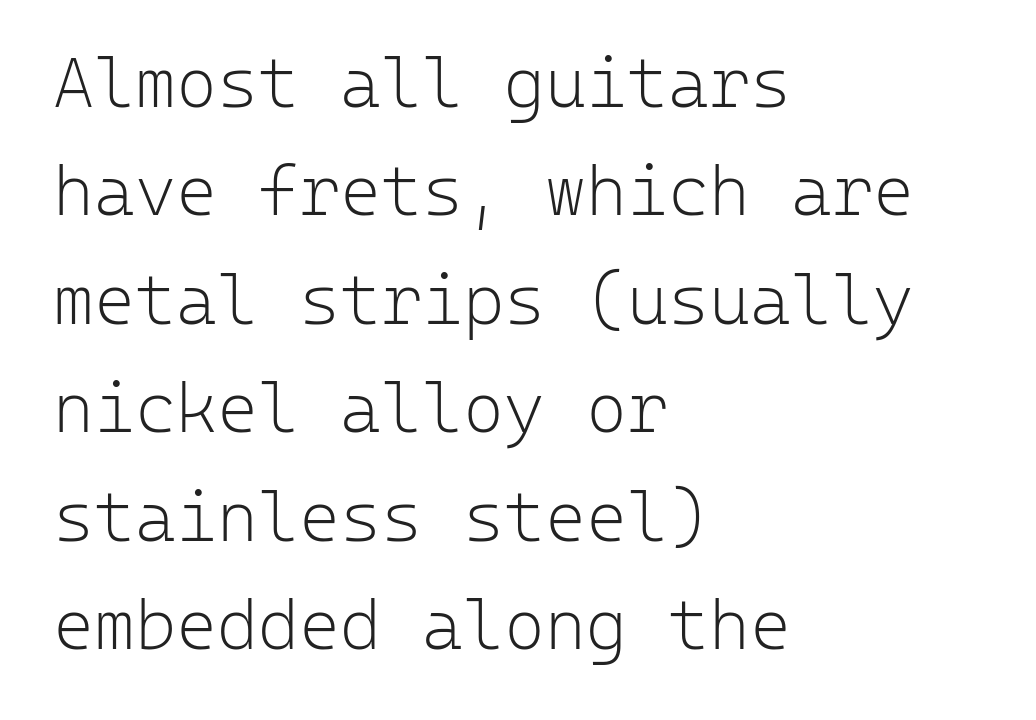
This is not heavy type; no bold has been used. Lines of text with bare space underneath. Normally led — the rows are evenly, conventionally spaced. Note the uniform advance width — an 'i' takes as much space as an 'm'. You could call the tracking neutral — neither tight nor loose.
